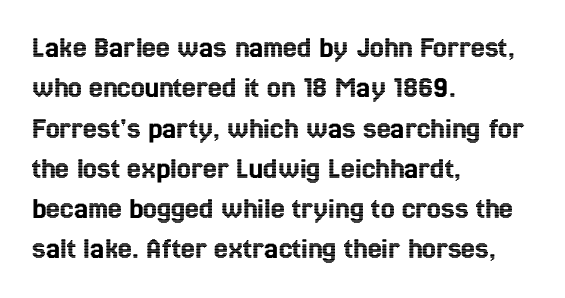
Q: Is the text italic (slanted)? A: No, it is upright.
Q: Is the text underlined? A: No.
Q: How is the paragraph aligned? A: Left-aligned.
Q: Is the spacing between letters normal or unusually wide? A: Normal.
Q: Is the spacing between lines tight, normal or loose? A: Normal.
Q: Width (condensed, normal, or wide)? A: Condensed.
Q: x-height? A: Medium.
Q: Monospaced? A: No.
